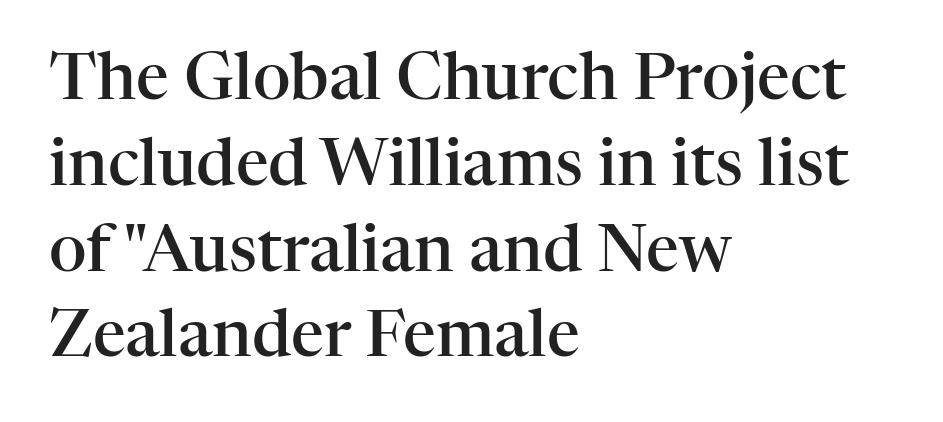
The image shows 65 px semibold serif type, upright; set left-aligned, normal line spacing (1.32x), normal letter spacing, not underlined; high stroke contrast and a medium x-height.
